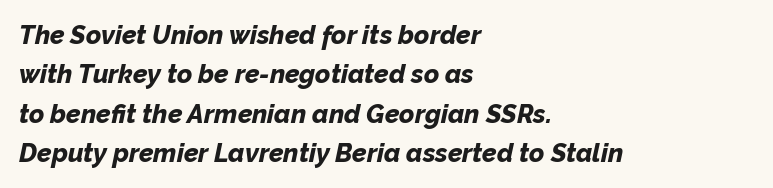
Notice how thick the strokes are: this is what a full bold looks like. Descenders are the only things crossing below the line. The rendering applies a slant to the glyphs. The ragged edge is on the right, which tells us the setting is flush left.
